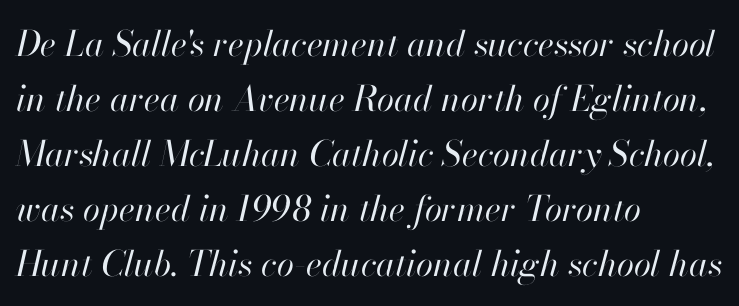
Q: Is the text bold? A: No.
Q: Is the text italic (slanted)? A: Yes, it leans right by about 13 degrees.
Q: Is the text underlined? A: No.
Q: How is the paragraph aligned? A: Left-aligned.
Q: Is the spacing between letters normal or unusually wide? A: Normal.
Q: Is the spacing between lines tight, normal or loose? A: Normal.
Q: Width (condensed, normal, or wide)? A: Normal.
Q: Stroke contrast? A: High.
Q: x-height? A: Small.
Q: Monospaced? A: No.
